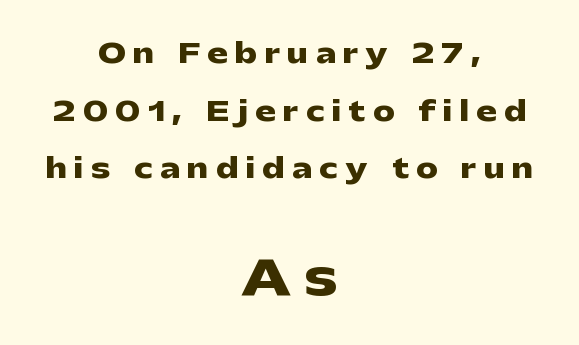
Q: Is the text bold? A: Yes.
Q: Is the text italic (slanted)? A: No, it is upright.
Q: Is the typeface a serif or a sans-serif typeface? A: Sans-serif.
Q: Is the text underlined? A: No.
Q: How is the paragraph aligned? A: Centered.
Q: Is the spacing between letters normal or unusually wide? A: Unusually wide.
Q: Is the spacing between lines tight, normal or loose? A: Loose.
Q: Which block of text is set in a larger size, the first (top) or the second (bottom)? A: The second (bottom) one.
Q: Width (condensed, normal, or wide)? A: Wide.
Q: Stroke contrast? A: Low.
Q: x-height? A: Medium.
Q: Monospaced? A: No.
